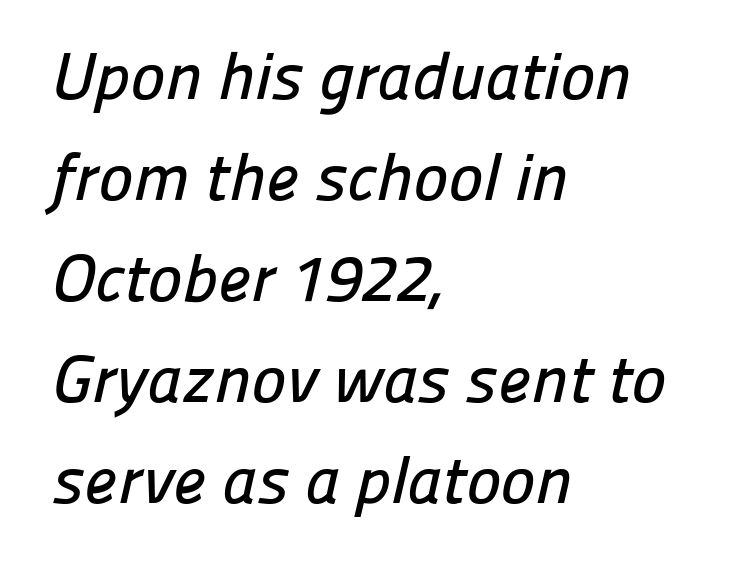
The image shows 66 px sans-serif type; set left-aligned, normal line spacing (1.53x), normal letter spacing, not underlined; low stroke contrast and a medium x-height.
